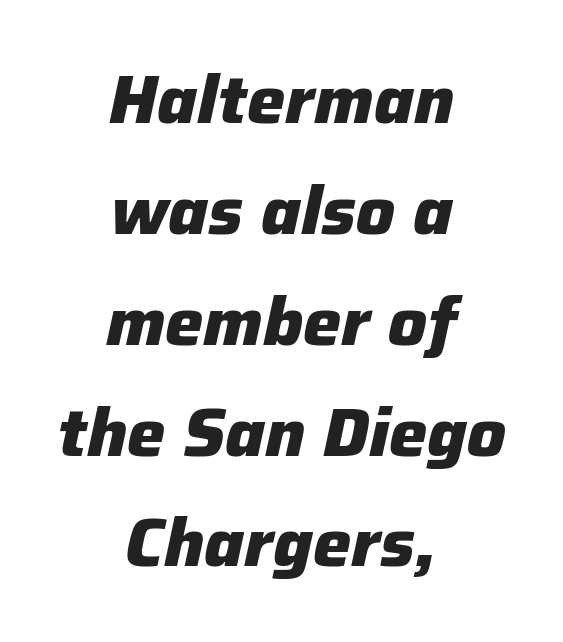
Heft: maximum for text — a bold. The tracking reads as untouched default to a designer's eye. Students, observe: this is what conventionally led text looks like. There's an unmistakable incline to the writing here. Descenders are the only things crossing below the line. You could not count columns in this text — the font is proportionally spaced.
